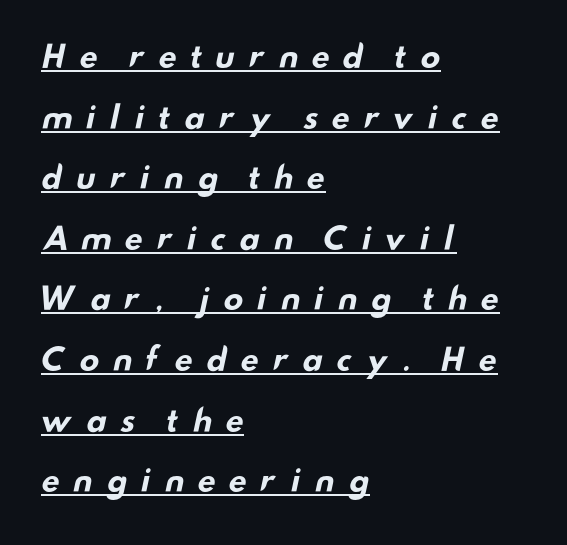
The block of text is sparse from top to bottom, with ample space between rows. These lines carry a lot of weight — the face is fully bold. The lines in this sample share a left origin and differ only in where they stop. This rendering features underlined lettering. Stroke terminals: plain, sans-serif.
